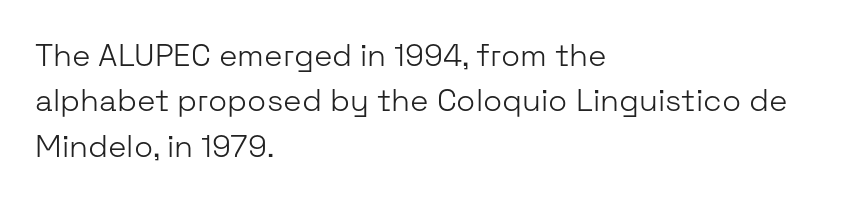
{"serif": "no", "italic": "no", "bold": "no", "weight": "light", "width": "normal", "stroke_contrast": "low", "x_height": "medium", "monospaced": "no", "underline": "no", "align": "left", "line_spacing": "normal", "line_spacing_ratio": 1.46, "letter_spacing": "normal", "letter_spacing_em": 0.0, "glyph_px": 31}
